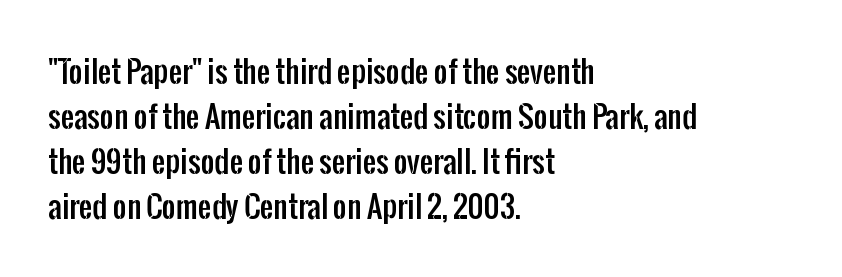
The image shows 30 px condensed sans-serif type, upright; set left-aligned, normal line spacing (1.5x), normal letter spacing, not underlined; low stroke contrast and a medium x-height.
